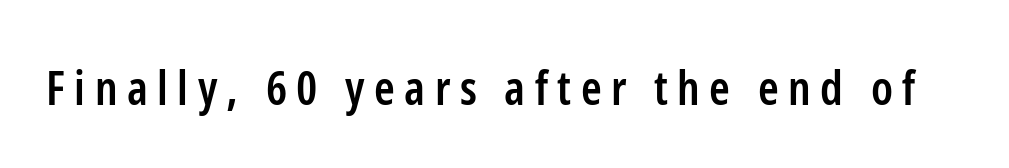
{"serif": "no", "italic": "no", "bold": "semi", "weight": "semibold", "width": "condensed", "stroke_contrast": "low", "x_height": "medium", "monospaced": "no", "underline": "no", "letter_spacing": "wide", "letter_spacing_em": 0.2, "glyph_px": 47}
